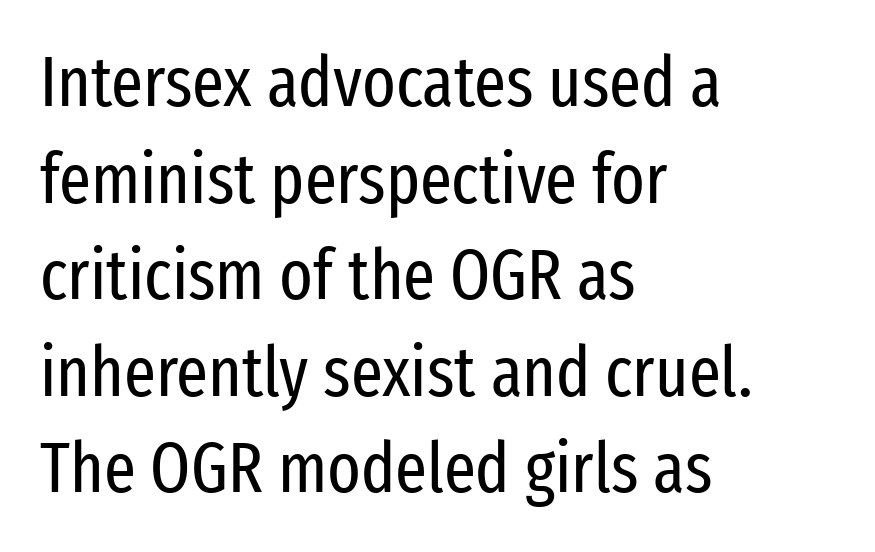
The image shows 70 px regular-weight, condensed sans-serif type, upright; set left-aligned, normal line spacing (1.38x), normal letter spacing, not underlined; low stroke contrast and a medium x-height.
